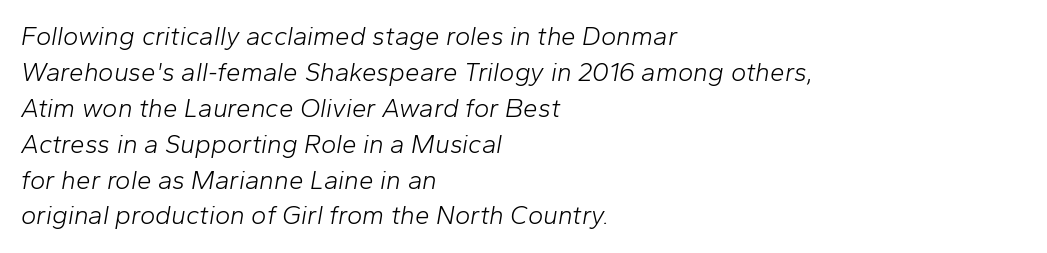
It's the slanting kind of type. No heavy texture on the line: the type isn't bold. Words appear dense and cohesive because spacing is normal. This block has exactly the height ordinary leading produces. Horizontally, the lines are justified to the leading edge only. The gap between lines stays unmarked.
